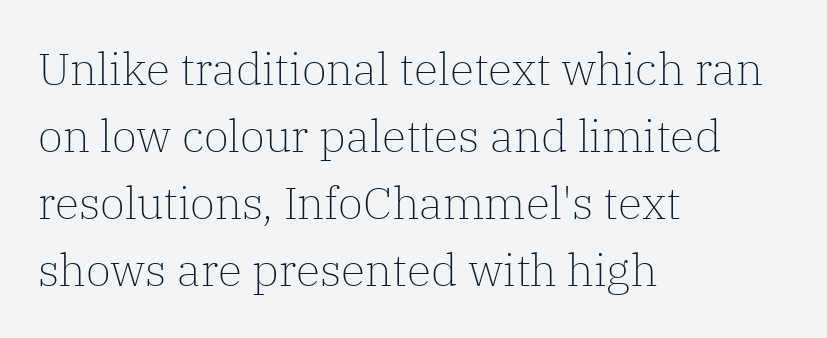
{"serif": "yes", "italic": "no", "bold": "no", "weight": "light", "width": "normal", "stroke_contrast": "low", "x_height": "medium", "monospaced": "no", "underline": "no", "align": "left", "line_spacing": "normal", "line_spacing_ratio": 1.49, "letter_spacing": "normal", "letter_spacing_em": 0.0, "glyph_px": 45}
